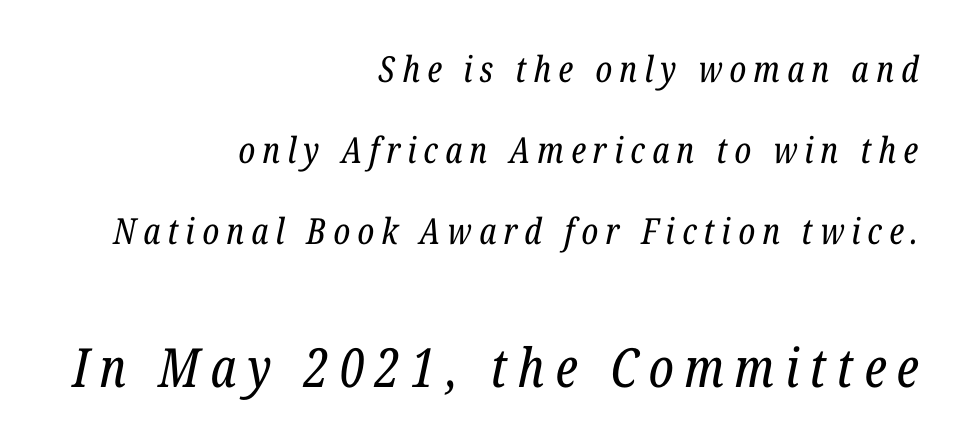
Little horizontal feet cap the strokes, marking this as serif type. Caption: multi-line text, flush right, ragged left. Think of a printed novel: that variable character pitch is what you see here. The rendering inserts visible extra space after every character. Top chunk: small. Bottom chunk: large.
